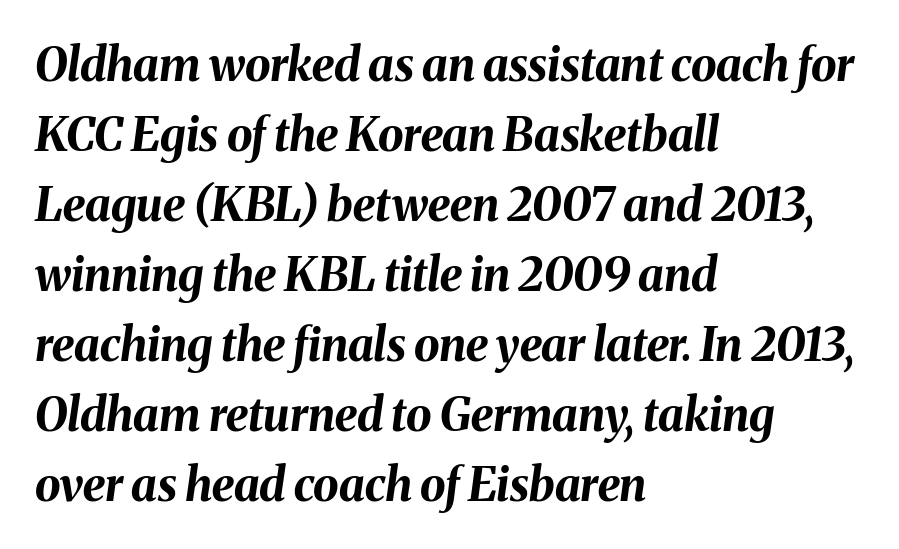
The image shows 46 px bold type, italic (leaning right); set left-aligned, normal line spacing (1.52x), normal letter spacing, not underlined; medium stroke contrast and a medium x-height.
